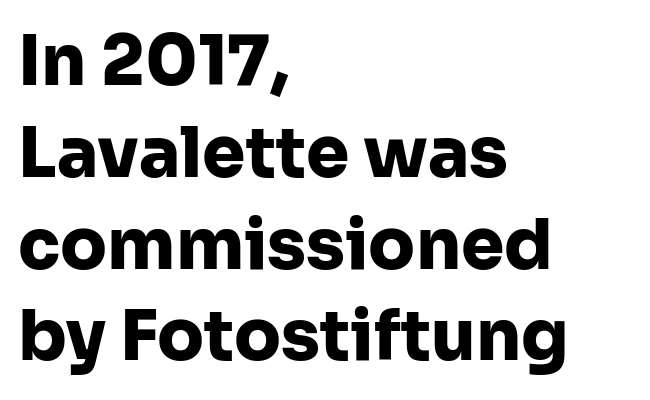
{"serif": "no", "italic": "no", "bold": "yes", "weight": "heavy", "width": "normal", "stroke_contrast": "low", "x_height": "medium", "monospaced": "no", "underline": "no", "align": "left", "line_spacing": "normal", "line_spacing_ratio": 1.33, "letter_spacing": "normal", "letter_spacing_em": 0.0, "glyph_px": 69}
